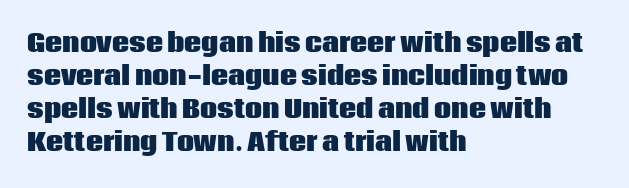
{"italic": "no", "bold": "yes", "underline": "no", "align": "left", "line_spacing": "normal", "line_spacing_ratio": 1.37, "letter_spacing": "normal", "letter_spacing_em": 0.0, "glyph_px": 24}
